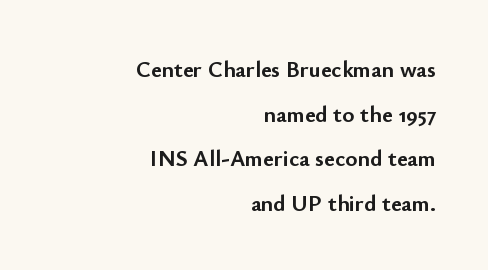
{"italic": "no", "bold": "yes", "underline": "no", "align": "right", "line_spacing": "loose", "line_spacing_ratio": 1.94, "letter_spacing": "normal", "letter_spacing_em": 0.0, "glyph_px": 23}
